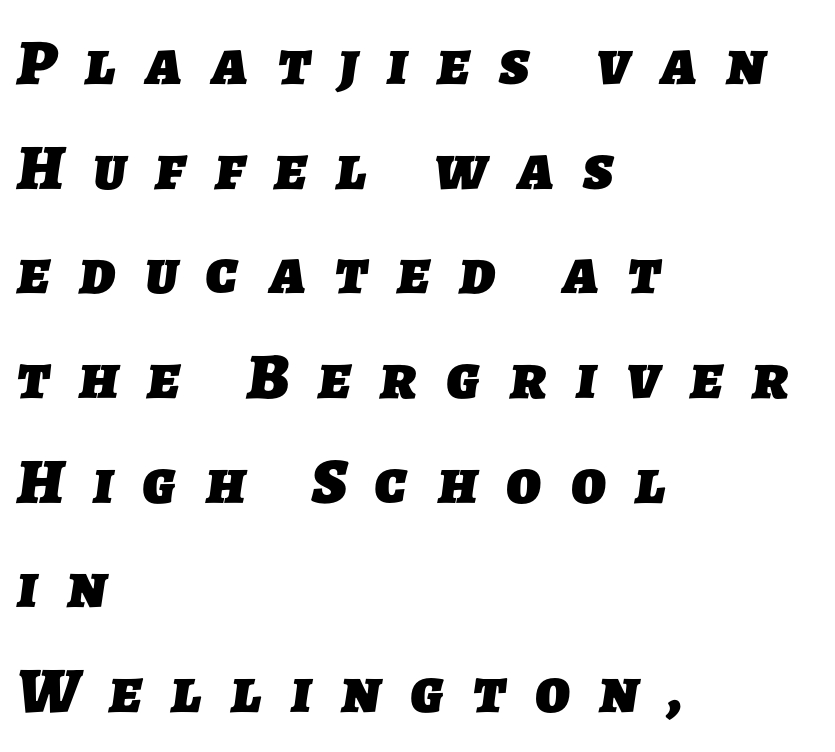
Underline: absent. Between one letter and the next there's a generous, obvious gap. The passage shown is typeset with a sans-serif family. Note the varied advance widths — an 'i' is clearly narrower than an 'm'.
